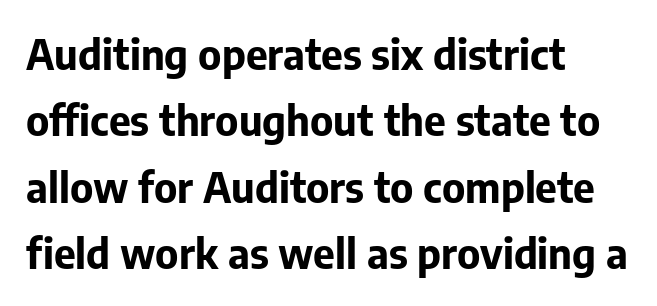
{"serif": "no", "italic": "no", "bold": "yes", "weight": "bold", "width": "normal", "stroke_contrast": "low", "x_height": "medium", "monospaced": "no", "underline": "no", "align": "left", "line_spacing": "normal", "line_spacing_ratio": 1.58, "letter_spacing": "normal", "letter_spacing_em": 0.0, "glyph_px": 42}
